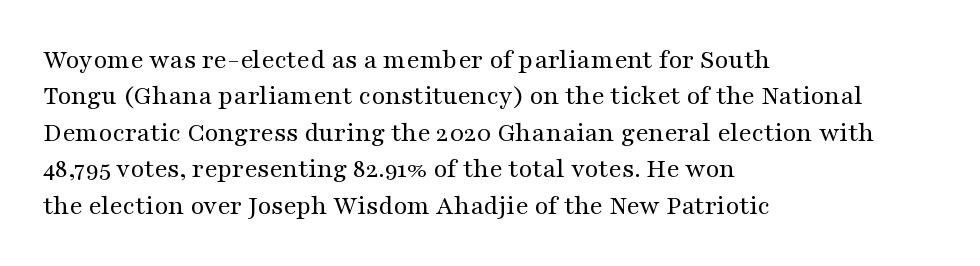
Q: Is the text bold? A: No.
Q: Is the text italic (slanted)? A: No, it is upright.
Q: Is the typeface a serif or a sans-serif typeface? A: Serif.
Q: Is the text underlined? A: No.
Q: How is the paragraph aligned? A: Left-aligned.
Q: Is the spacing between letters normal or unusually wide? A: Normal.
Q: Is the spacing between lines tight, normal or loose? A: Normal.
Q: Width (condensed, normal, or wide)? A: Wide.
Q: Stroke contrast? A: Medium.
Q: x-height? A: Medium.
Q: Monospaced? A: No.
